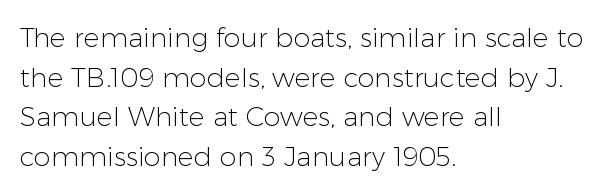
Notice how descenders clear the ascenders below comfortably — that's standard leading. Inter-character spacing is left at the font's built-in metrics. Bare-footed words on every line. The strokes are not fattened; the text isn't bold. A student would call this left alignment; a typographer would say flush left, rag right.
